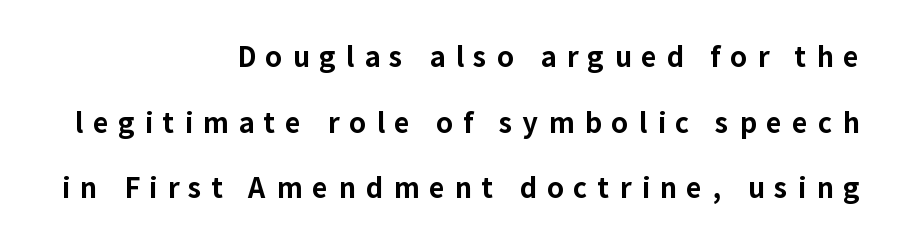
Typeset ragged left — the right edge is the straight one. Caption: expanded tracking, letters set apart. What weight is shown? A full bold with thick strokes. The lettering stays uniformly vertical, giving the passage a roman look.
